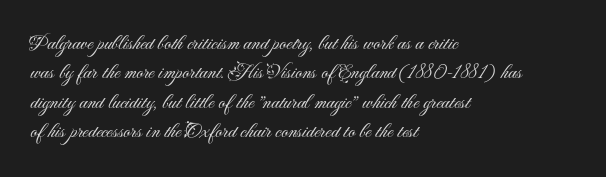
{"bold": "no", "underline": "no", "align": "left", "line_spacing": "normal", "line_spacing_ratio": 1.4, "letter_spacing": "normal", "letter_spacing_em": 0.0, "glyph_px": 21}
